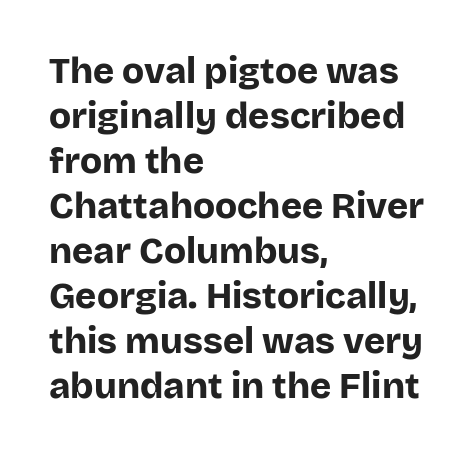
The image shows 36 px bold sans-serif type, upright; set left-aligned, normal line spacing (1.25x), normal letter spacing, not underlined; low stroke contrast and a large x-height.
